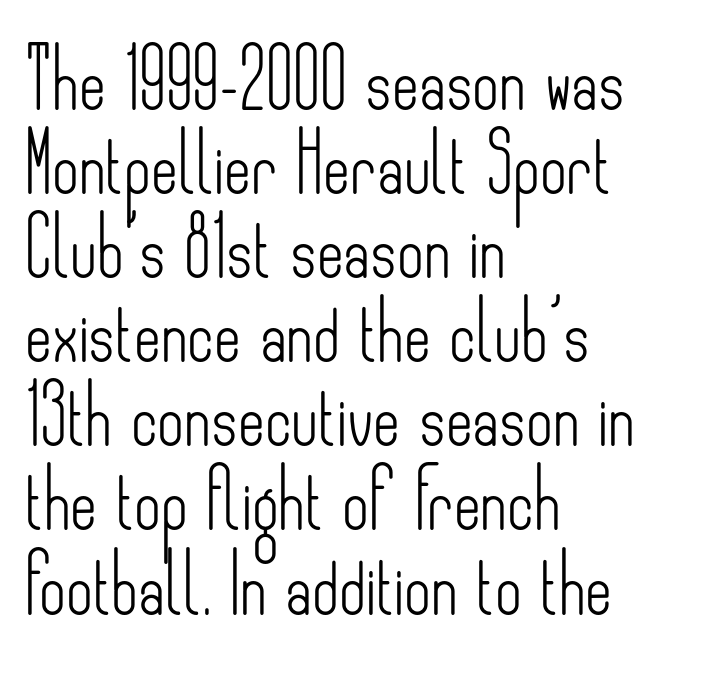
{"serif": "no", "italic": "no", "bold": "no", "weight": "light", "width": "condensed", "stroke_contrast": "low", "x_height": "small", "monospaced": "no", "underline": "no", "align": "left", "line_spacing": "normal", "line_spacing_ratio": 1.45, "letter_spacing": "normal", "letter_spacing_em": 0.0, "glyph_px": 58}
